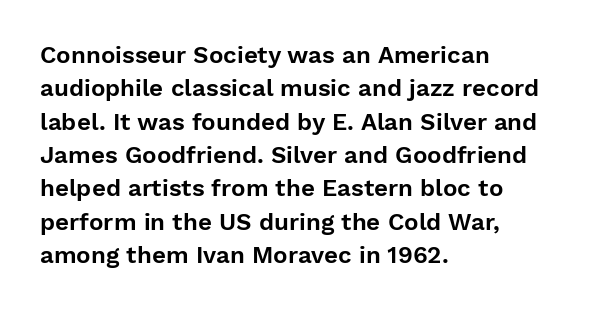
The image shows 24 px text type, upright; set left-aligned, normal line spacing (1.39x), normal letter spacing, not underlined.
